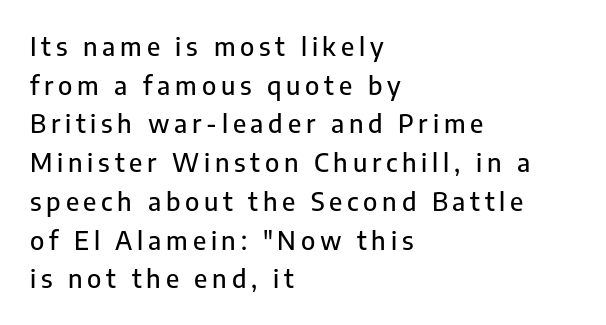
{"italic": "no", "underline": "no", "align": "left", "line_spacing": "normal", "line_spacing_ratio": 1.55, "glyph_px": 25}
